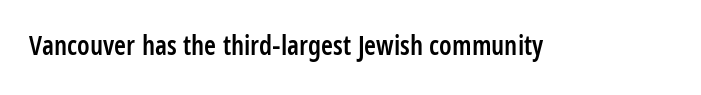
{"italic": "no", "bold": "semi", "underline": "no", "letter_spacing": "normal", "letter_spacing_em": 0.0, "glyph_px": 27}
